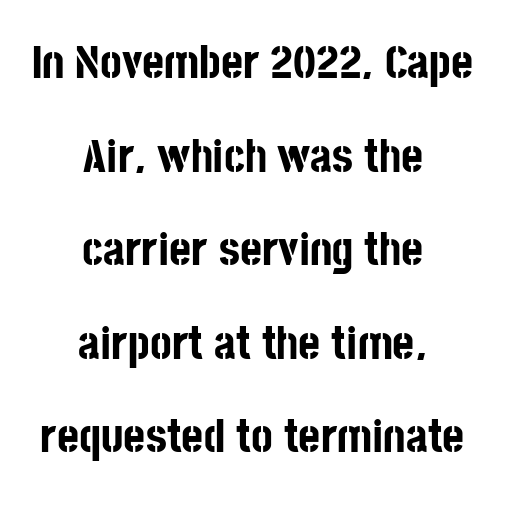
{"serif": "no", "italic": "no", "bold": "yes", "weight": "bold", "width": "condensed", "stroke_contrast": "low", "x_height": "large", "monospaced": "no", "underline": "no", "align": "center", "line_spacing": "loose", "line_spacing_ratio": 1.99, "letter_spacing": "normal", "letter_spacing_em": 0.0, "glyph_px": 47}
